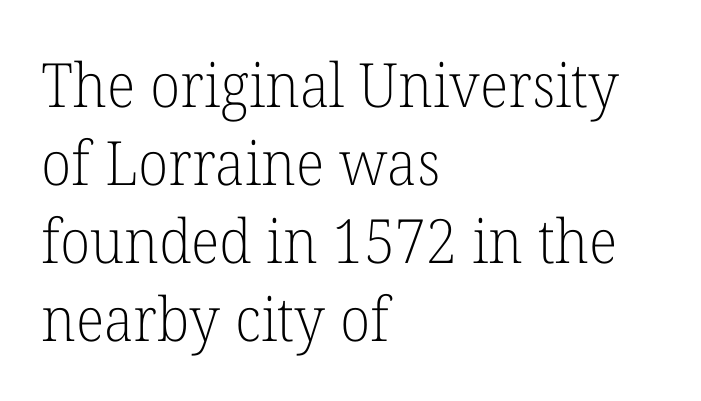
Q: Is the text bold? A: No.
Q: Is the text italic (slanted)? A: No, it is upright.
Q: Is the typeface a serif or a sans-serif typeface? A: Serif.
Q: Is the text underlined? A: No.
Q: How is the paragraph aligned? A: Left-aligned.
Q: Is the spacing between letters normal or unusually wide? A: Normal.
Q: Is the spacing between lines tight, normal or loose? A: Normal.
Q: Width (condensed, normal, or wide)? A: Normal.
Q: Stroke contrast? A: Low.
Q: x-height? A: Medium.
Q: Monospaced? A: No.
